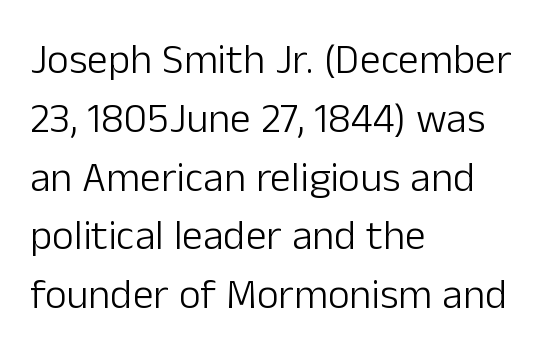
Q: Is the text bold? A: No.
Q: Is the text italic (slanted)? A: No, it is upright.
Q: Is the typeface a serif or a sans-serif typeface? A: Sans-serif.
Q: Is the text underlined? A: No.
Q: How is the paragraph aligned? A: Left-aligned.
Q: Is the spacing between letters normal or unusually wide? A: Normal.
Q: Is the spacing between lines tight, normal or loose? A: Normal.
Q: Width (condensed, normal, or wide)? A: Normal.
Q: Stroke contrast? A: Low.
Q: x-height? A: Medium.
Q: Monospaced? A: No.
